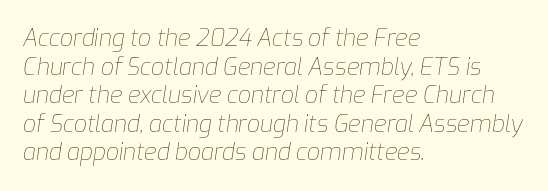
Q: Is the text bold? A: No.
Q: Is the text italic (slanted)? A: Yes, it leans right by about 9 degrees.
Q: Is the text underlined? A: No.
Q: How is the paragraph aligned? A: Left-aligned.
Q: Is the spacing between letters normal or unusually wide? A: Normal.
